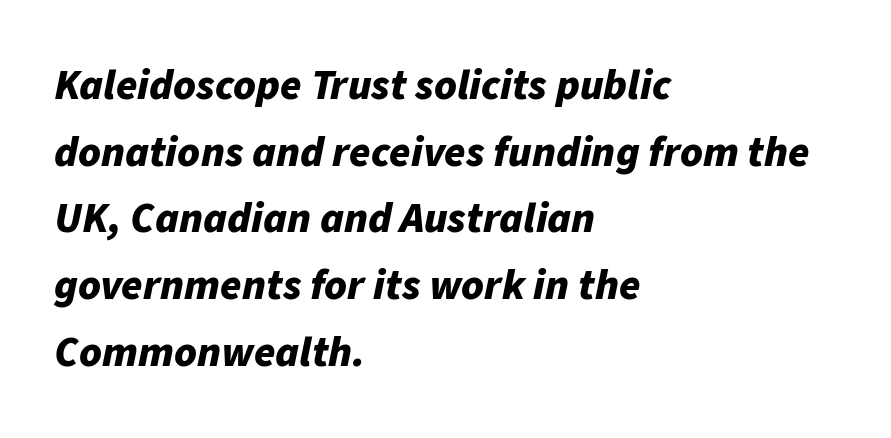
The image shows 43 px bold type, italic (leaning right); set left-aligned, normal line spacing (1.55x), normal letter spacing, not underlined; low stroke contrast and a medium x-height.
